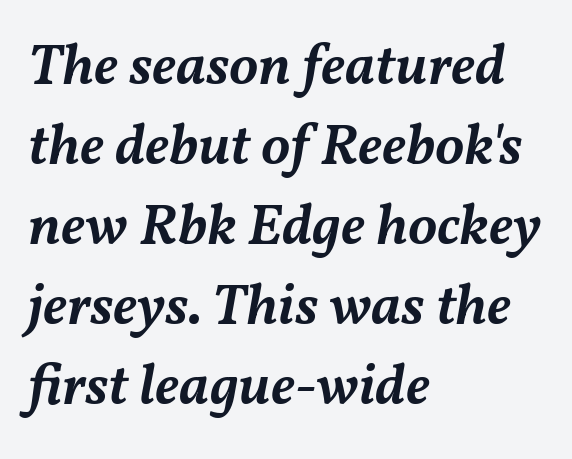
{"italic": "yes", "lean": "right", "slant_degrees": 11, "bold": "semi", "weight": "semibold", "width": "normal", "stroke_contrast": "medium", "x_height": "medium", "monospaced": "no", "underline": "no", "align": "left", "line_spacing": "normal", "line_spacing_ratio": 1.38, "letter_spacing": "normal", "letter_spacing_em": 0.0, "glyph_px": 58}
